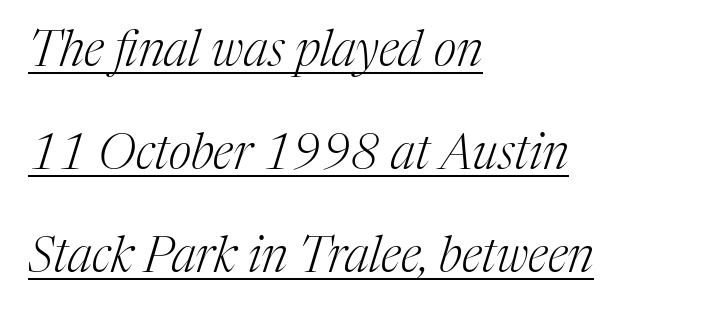
{"serif": "yes", "italic": "yes", "lean": "right", "slant_degrees": 17, "bold": "no", "weight": "light", "width": "normal", "stroke_contrast": "medium", "x_height": "medium", "monospaced": "no", "underline": "yes", "align": "left", "line_spacing": "loose", "line_spacing_ratio": 2.1, "letter_spacing": "normal", "letter_spacing_em": 0.0, "glyph_px": 49}
